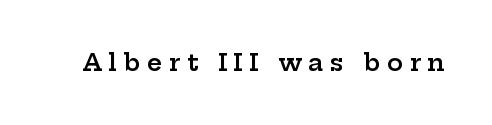
Has an underline been added? It has not. Does extra space separate the letters? Yes, quite a lot of it. Every character sits straight up, as roman type does. Heft: intermediate — a semibold.
